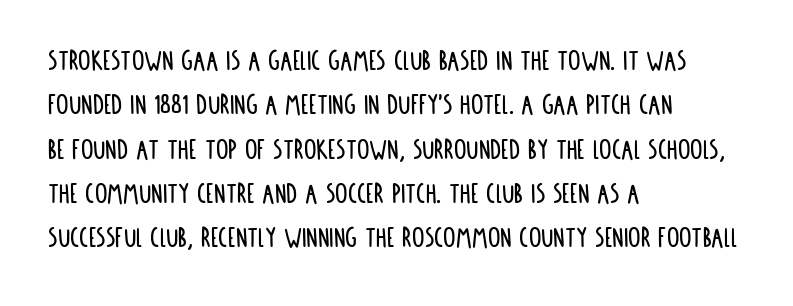
Interline gaps are of average width in this sample. Tracking here is standard; glyphs follow each other at the usual distance. Grotesque or geometric, the face here clearly has no serifs. Proportional: the letters do not fall into vertical columns. A student would call this left alignment; a typographer would say flush left, rag right. A clean baseline with only descenders dipping below it.
